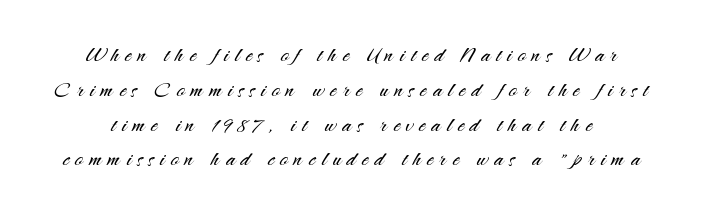
The image shows 27 px text type; set centered, normal line spacing (1.29x), unusually wide letter spacing (+0.23 em), not underlined.
